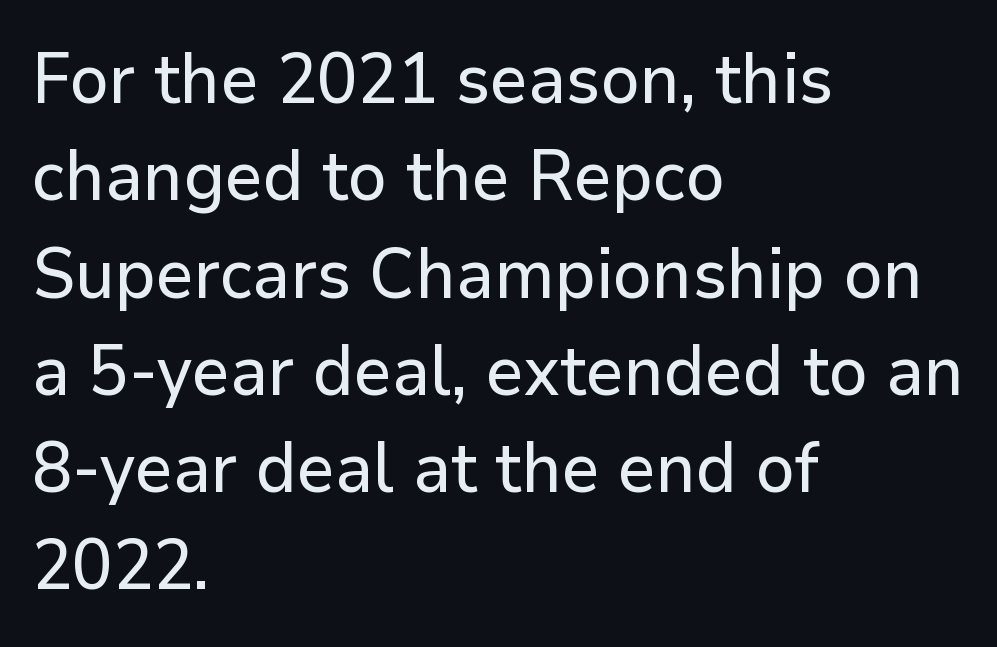
The image shows 70 px sans-serif type, upright; set left-aligned, normal line spacing (1.39x), normal letter spacing, not underlined; low stroke contrast and a medium x-height.
